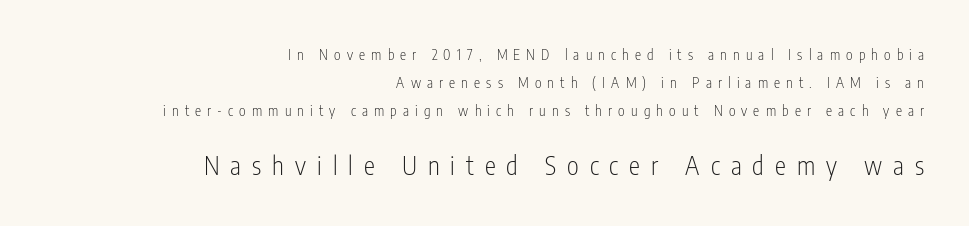
Size contrast runs from small at the top to large at the bottom. The glyphs are unaccompanied by any horizontal stroke below them. A light-to-regular cut is what we see here. Regarding leading, the lines here are spaced well apart. Someone cranked the tracking dial way up on this one.
